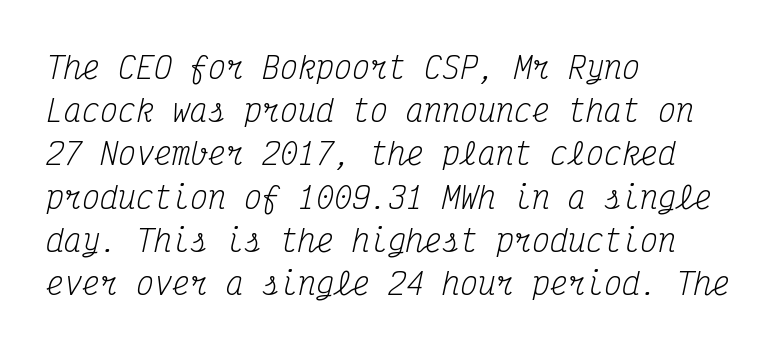
Q: Is the text bold? A: No.
Q: Is the text italic (slanted)? A: Yes, it leans right by about 12 degrees.
Q: Is the typeface a serif or a sans-serif typeface? A: Serif.
Q: Is the text underlined? A: No.
Q: How is the paragraph aligned? A: Left-aligned.
Q: Is the spacing between letters normal or unusually wide? A: Normal.
Q: Is the spacing between lines tight, normal or loose? A: Normal.
Q: Width (condensed, normal, or wide)? A: Condensed.
Q: Stroke contrast? A: Medium.
Q: x-height? A: Medium.
Q: Monospaced? A: Yes.
